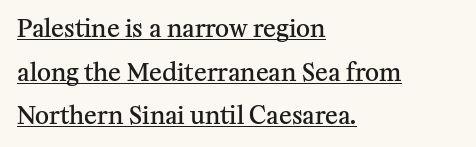
Q: Is the text bold? A: Semi-bold.
Q: Is the text italic (slanted)? A: No, it is upright.
Q: Is the text underlined? A: Yes.
Q: How is the paragraph aligned? A: Left-aligned.
Q: Is the spacing between letters normal or unusually wide? A: Normal.
